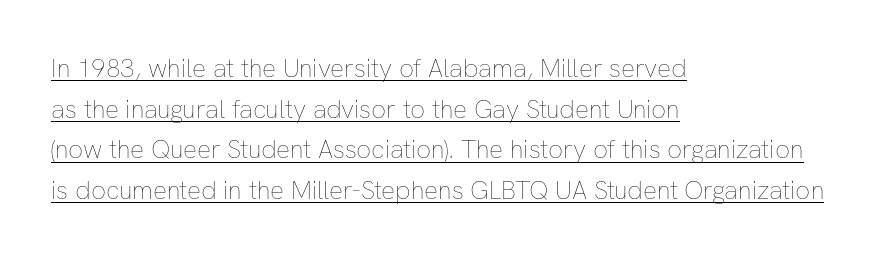
Q: Is the text bold? A: No.
Q: Is the text italic (slanted)? A: No, it is upright.
Q: Is the text underlined? A: Yes.
Q: How is the paragraph aligned? A: Left-aligned.
Q: Is the spacing between letters normal or unusually wide? A: Normal.
Q: Is the spacing between lines tight, normal or loose? A: Normal.
